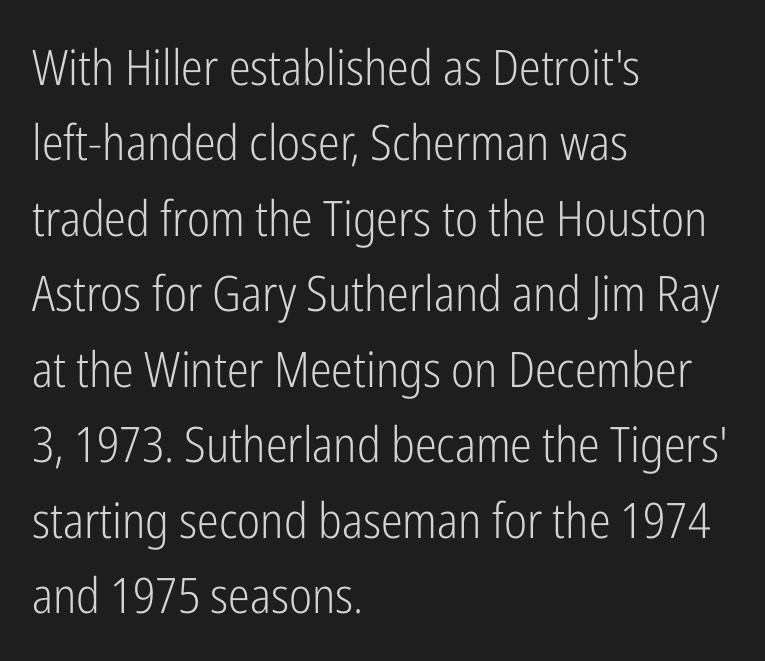
Typeset ragged right — the left edge is the straight one. No heavy texture on the line: the type isn't bold. The rendering uses natural spacing where letterforms have individual widths. Look at the bottom of the vertical strokes: they stop flat, with no serifs. Clear beneath every line of the passage. The rendering keeps characters at their native spacing.
